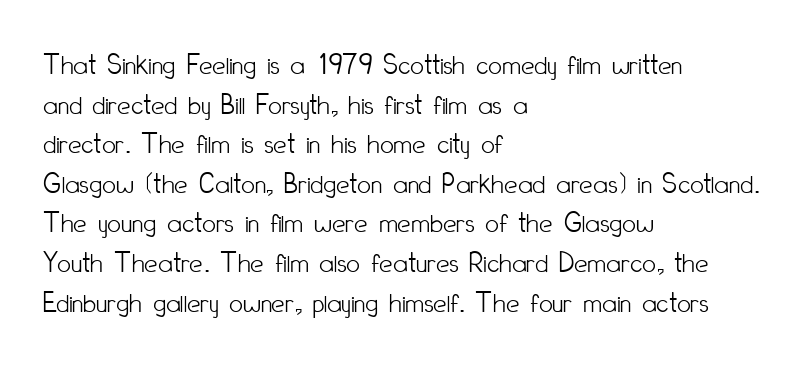
Q: Is the text bold? A: No.
Q: Is the text italic (slanted)? A: No, it is upright.
Q: Is the typeface a serif or a sans-serif typeface? A: Sans-serif.
Q: Is the text underlined? A: No.
Q: How is the paragraph aligned? A: Left-aligned.
Q: Is the spacing between letters normal or unusually wide? A: Normal.
Q: Is the spacing between lines tight, normal or loose? A: Normal.
Q: Width (condensed, normal, or wide)? A: Condensed.
Q: Stroke contrast? A: Low.
Q: x-height? A: Small.
Q: Monospaced? A: No.
